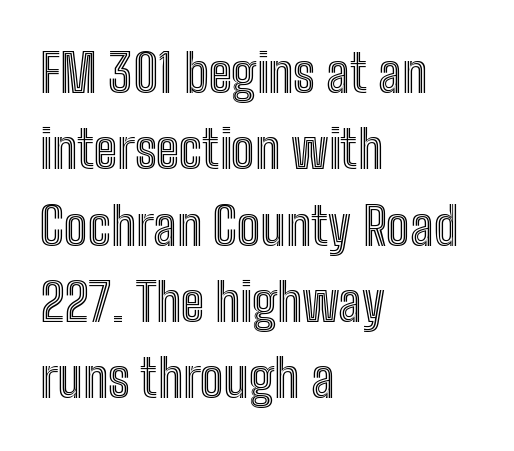
Q: Is the text italic (slanted)? A: No, it is upright.
Q: Is the text underlined? A: No.
Q: How is the paragraph aligned? A: Left-aligned.
Q: Is the spacing between letters normal or unusually wide? A: Normal.
Q: Is the spacing between lines tight, normal or loose? A: Normal.
Q: Width (condensed, normal, or wide)? A: Condensed.
Q: x-height? A: Medium.
Q: Monospaced? A: No.
